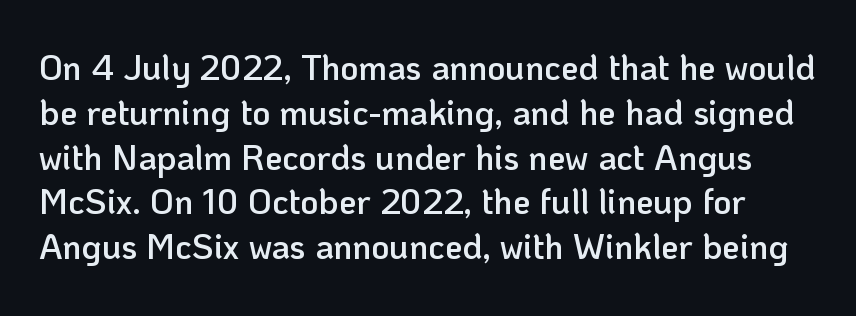
The passage shown has conventional tracking throughout. Weight check: semibold — heavier than regular, not quite bold. If you drew a line through each stem, it would be perfectly vertical. The zone under the glyphs is completely vacant.
